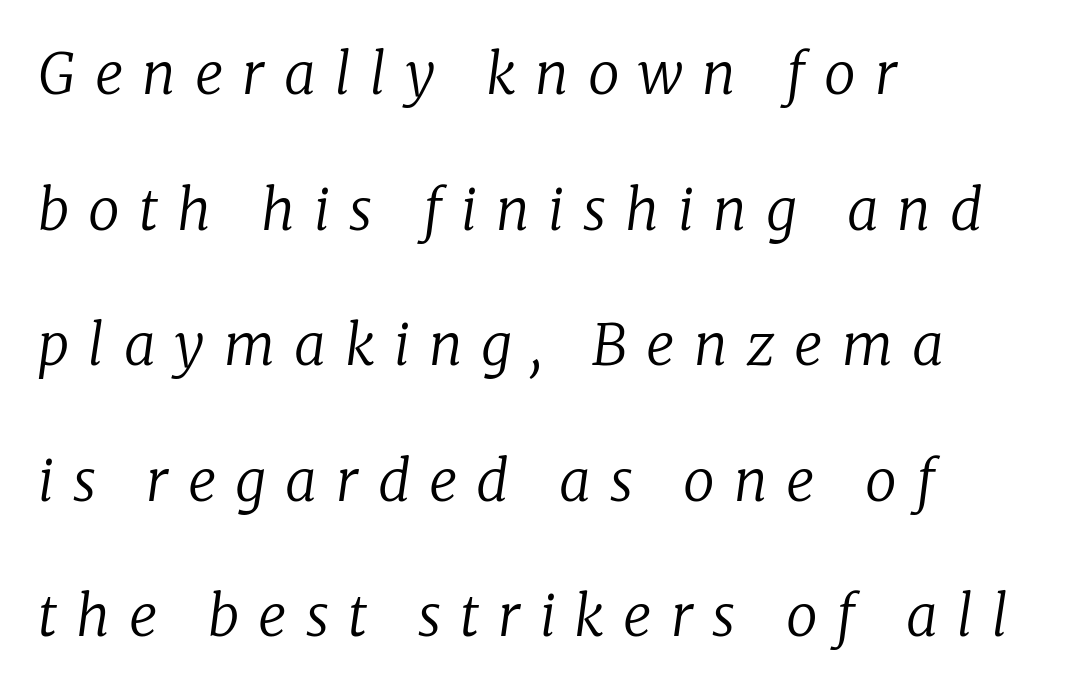
Q: Is the text bold? A: No.
Q: Is the text italic (slanted)? A: Yes, it leans right by about 8 degrees.
Q: Is the typeface a serif or a sans-serif typeface? A: Serif.
Q: Is the text underlined? A: No.
Q: How is the paragraph aligned? A: Left-aligned.
Q: Is the spacing between letters normal or unusually wide? A: Unusually wide.
Q: Is the spacing between lines tight, normal or loose? A: Loose.
Q: Width (condensed, normal, or wide)? A: Normal.
Q: Stroke contrast? A: Low.
Q: x-height? A: Medium.
Q: Monospaced? A: No.
